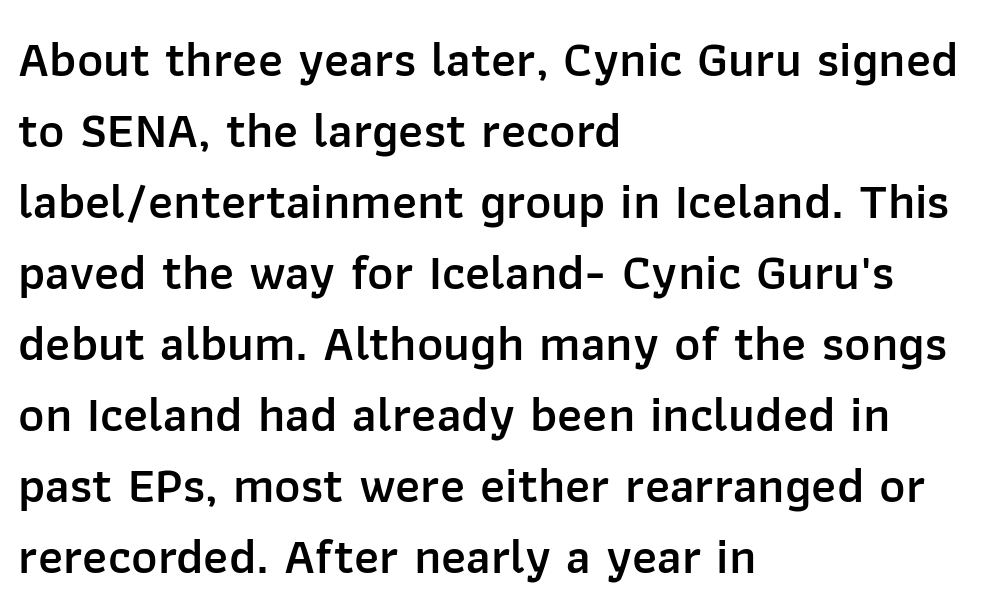
The image shows 50 px semibold sans-serif type, upright; set left-aligned, normal line spacing (1.42x), normal letter spacing, not underlined; low stroke contrast and a medium x-height.
